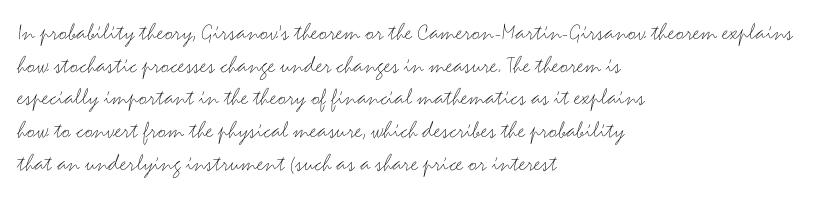
{"bold": "no", "underline": "no", "align": "left", "line_spacing": "normal", "line_spacing_ratio": 1.31, "letter_spacing": "normal", "letter_spacing_em": 0.0, "glyph_px": 25}
